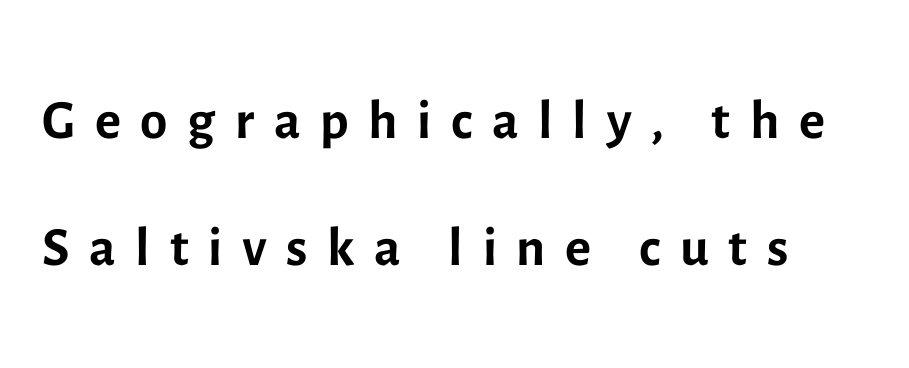
Q: Is the text bold? A: No.
Q: Is the text italic (slanted)? A: No, it is upright.
Q: Is the typeface a serif or a sans-serif typeface? A: Sans-serif.
Q: Is the text underlined? A: No.
Q: Is the spacing between letters normal or unusually wide? A: Unusually wide.
Q: Is the spacing between lines tight, normal or loose? A: Normal.
Q: Width (condensed, normal, or wide)? A: Normal.
Q: x-height? A: Medium.
Q: Monospaced? A: No.
